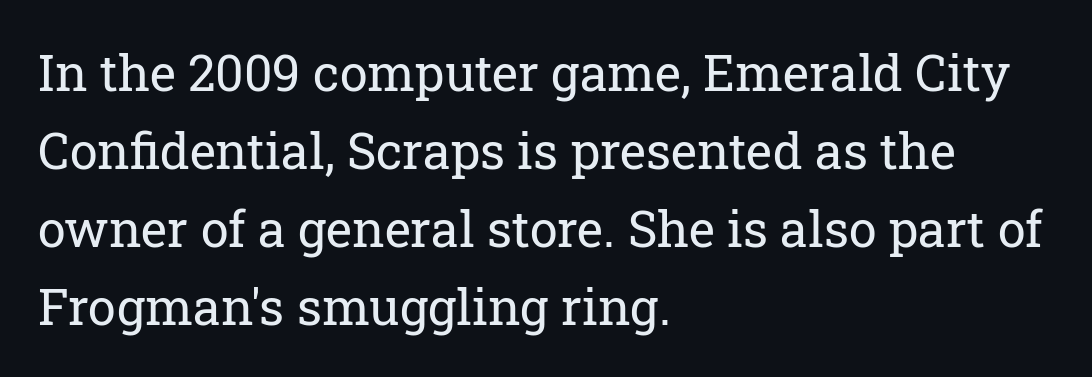
{"serif": "yes", "italic": "no", "bold": "no", "weight": "regular", "width": "normal", "stroke_contrast": "low", "x_height": "medium", "monospaced": "no", "underline": "no", "align": "left", "line_spacing": "normal", "line_spacing_ratio": 1.56, "letter_spacing": "normal", "letter_spacing_em": 0.0, "glyph_px": 50}
